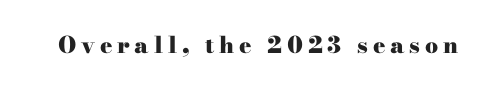
Q: Is the text bold? A: Yes.
Q: Is the text italic (slanted)? A: No, it is upright.
Q: Is the text underlined? A: No.
Q: Is the spacing between letters normal or unusually wide? A: Unusually wide.
